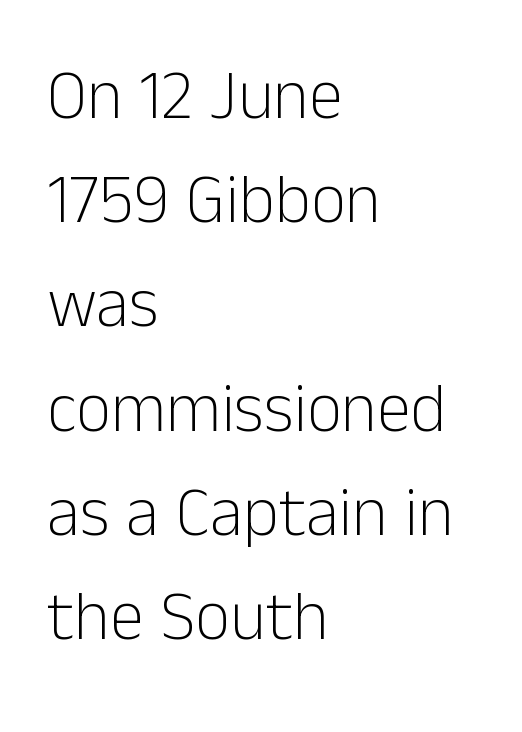
The image shows 69 px light sans-serif type, upright; set left-aligned, normal line spacing (1.51x), normal letter spacing, not underlined; low stroke contrast and a medium x-height.
